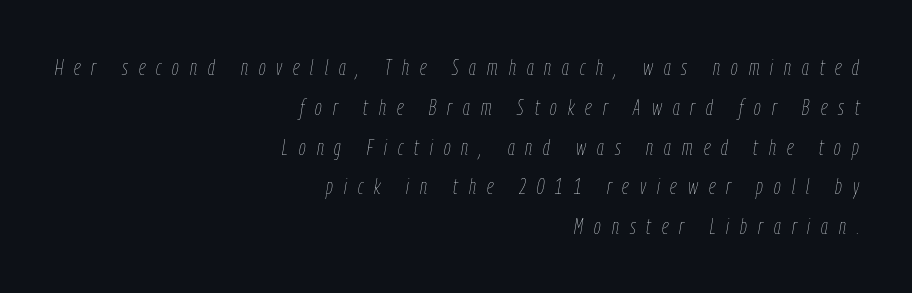
The image shows 22 px text type, italic (leaning right); set right-aligned, line spacing 1.81x, unusually wide letter spacing (+0.5 em), not underlined.
